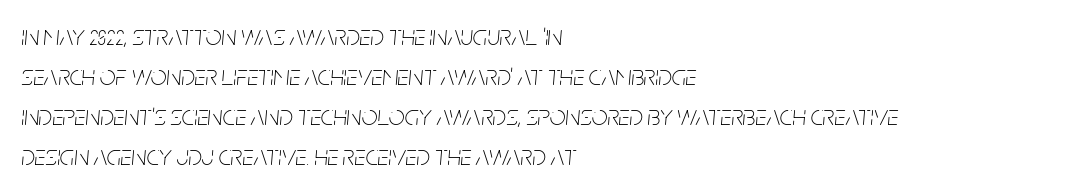
Q: Is the text bold? A: No.
Q: Is the text italic (slanted)? A: Yes, it leans right by about 5 degrees.
Q: Is the text underlined? A: No.
Q: How is the paragraph aligned? A: Left-aligned.
Q: Is the spacing between letters normal or unusually wide? A: Normal.
Q: Is the spacing between lines tight, normal or loose? A: Normal.
Q: Width (condensed, normal, or wide)? A: Condensed.
Q: Stroke contrast? A: Low.
Q: x-height? A: Large.
Q: Monospaced? A: No.
